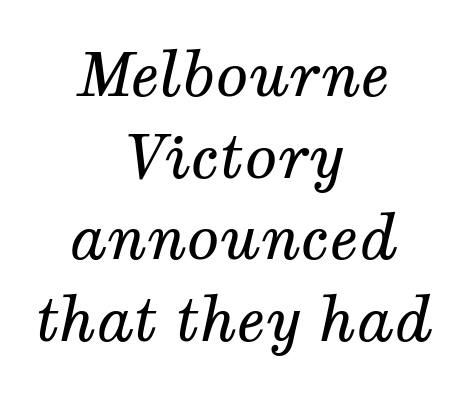
Q: Is the text bold? A: No.
Q: Is the text italic (slanted)? A: Yes, it leans right by about 12 degrees.
Q: Is the typeface a serif or a sans-serif typeface? A: Serif.
Q: Is the text underlined? A: No.
Q: How is the paragraph aligned? A: Centered.
Q: Is the spacing between letters normal or unusually wide? A: Normal.
Q: Is the spacing between lines tight, normal or loose? A: Normal.
Q: Width (condensed, normal, or wide)? A: Normal.
Q: Stroke contrast? A: Medium.
Q: x-height? A: Medium.
Q: Monospaced? A: No.
